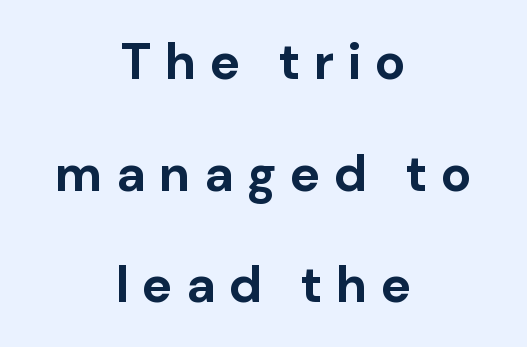
Each row of text sits above clean, open space. Posture: vertical. Font category for this specimen: sans-serif. The space between consecutive lines is lavish. A typesetter would call this proportional, since set widths differ per character. Where is the straight margin? There isn't one; the lines are centered.
